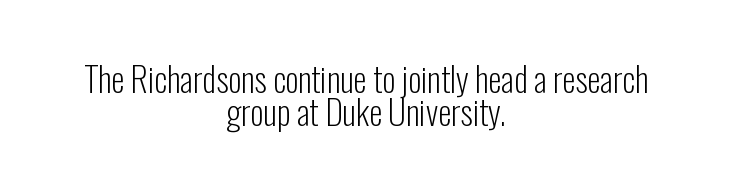
A typesetter would call this zero additional tracking. Does the type have serifs? No, each stem ends abruptly. A quiet, ordinary-to-light weight characterises the typeface. A typesetter would call this proportional, since set widths differ per character. Visually the block forms a symmetrical silhouette, jagged on both flanks. Is there any slant? The stems are plumb.
